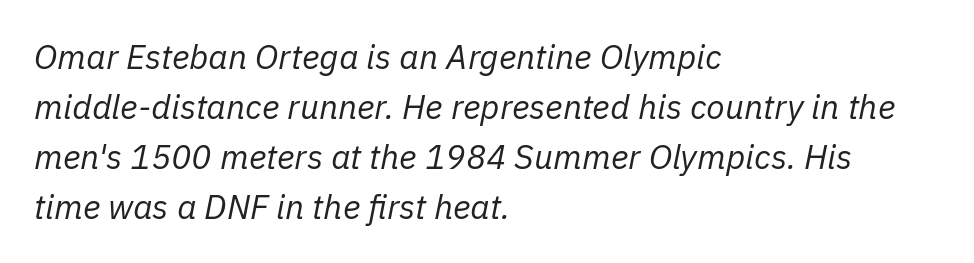
Anything drawn beneath the words? Only blank space. You could not count columns in this text — the font is proportionally spaced. The passage shown has conventional tracking throughout. Horizontally, the lines are justified to the leading edge only. Students, observe: this is what conventionally led text looks like. The weight tops out at a normal text grade.
